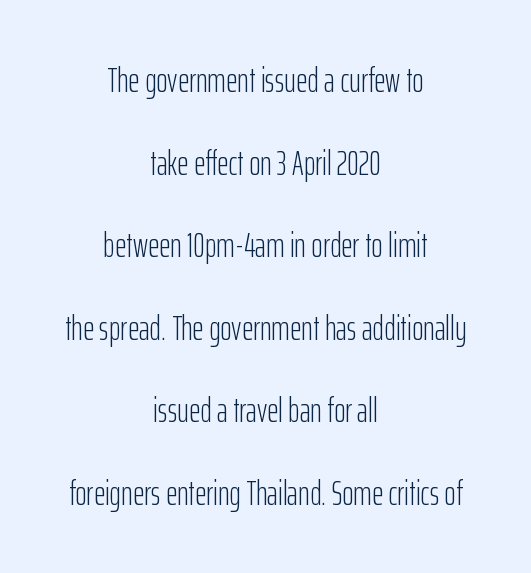
{"serif": "no", "italic": "no", "bold": "no", "weight": "light", "width": "condensed", "stroke_contrast": "low", "x_height": "medium", "monospaced": "no", "underline": "no", "align": "center", "line_spacing": "loose", "line_spacing_ratio": 2.36, "letter_spacing": "normal", "letter_spacing_em": 0.0, "glyph_px": 35}
